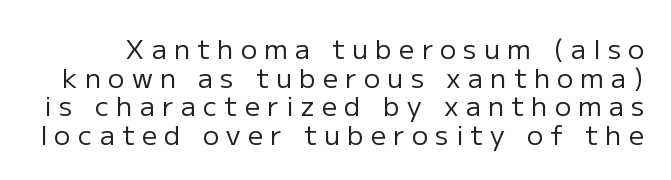
The image shows 27 px text type, upright; set tight line spacing (1.06x), unusually wide letter spacing (+0.27 em), not underlined.
